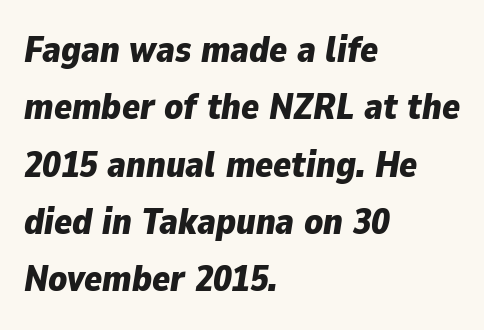
Set as a true bold cut, around the 700 mark. Spacing between characters is what you'd get straight out of the box. Spacing verdict: proportional, widths tailored to each character. Normally led — the rows are evenly, conventionally spaced. The rag falls on the right side of this text block.
